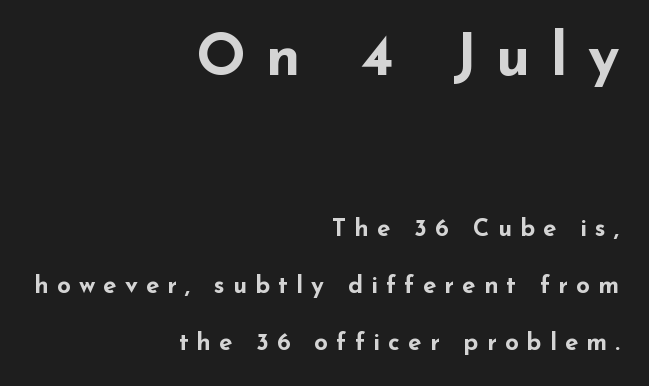
The image shows 59 px bold, wide sans-serif type, upright; set right-aligned, loose line spacing (2.38x), unusually wide letter spacing (+0.34 em), not underlined; the first (top) block is 2.46x larger; low stroke contrast and a small x-height.
